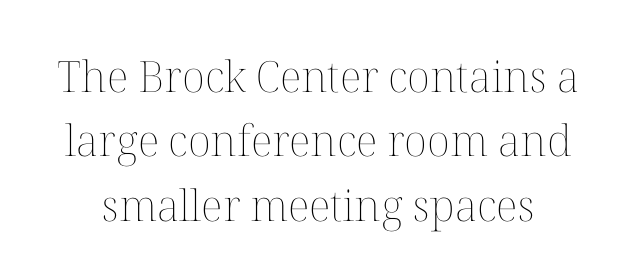
{"italic": "no", "bold": "no", "weight": "thin", "width": "normal", "stroke_contrast": "medium", "x_height": "medium", "monospaced": "no", "underline": "no", "line_spacing": "normal", "line_spacing_ratio": 1.5, "letter_spacing": "normal", "letter_spacing_em": 0.0, "glyph_px": 43}
